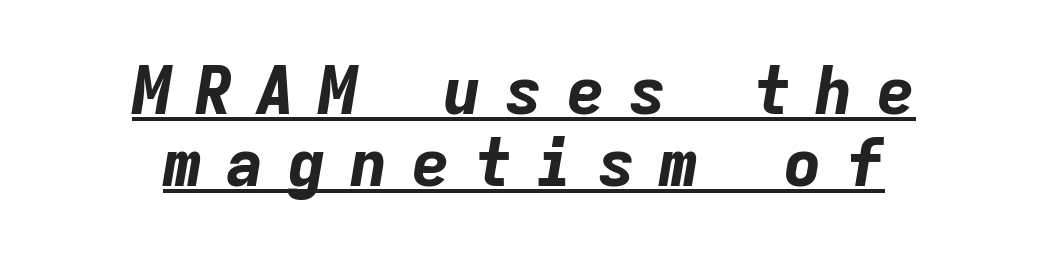
Q: Is the text bold? A: Yes.
Q: Is the text italic (slanted)? A: Yes, it leans right by about 9 degrees.
Q: Is the text underlined? A: Yes.
Q: How is the paragraph aligned? A: Centered.
Q: Is the spacing between letters normal or unusually wide? A: Unusually wide.
Q: Is the spacing between lines tight, normal or loose? A: Tight.
Q: Width (condensed, normal, or wide)? A: Normal.
Q: Stroke contrast? A: Low.
Q: x-height? A: Medium.
Q: Monospaced? A: Yes.
